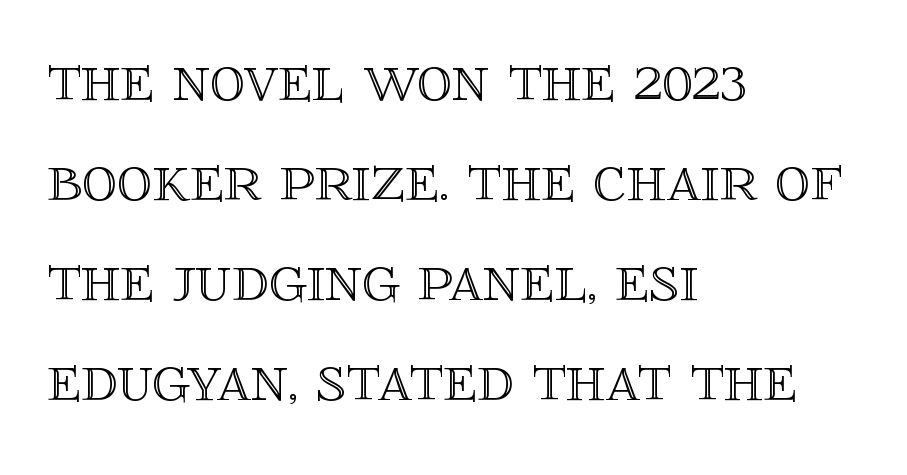
One glance says typical: line gaps are just what's usual. No extra tracking has been applied to these lines. Reading down the block, your eye returns to a fixed left position each line. Italic: no, the glyphs are upright roman.
